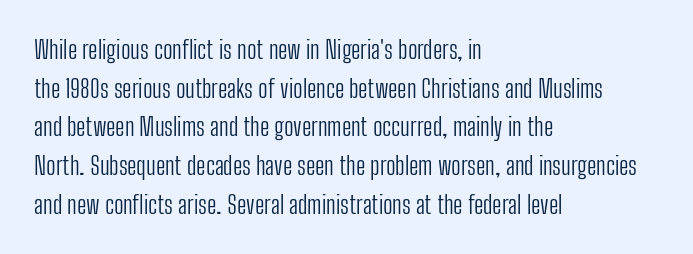
Notice how descenders clear the ascenders below comfortably — that's standard leading. Posture: vertical. Letter spacing: default. This rendering uses left alignment, leaving the right contour irregular.
